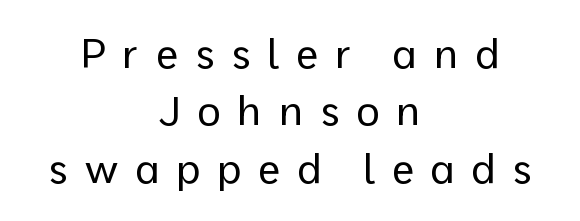
Q: Is the text bold? A: No.
Q: Is the text italic (slanted)? A: No, it is upright.
Q: Is the typeface a serif or a sans-serif typeface? A: Sans-serif.
Q: Is the text underlined? A: No.
Q: How is the paragraph aligned? A: Centered.
Q: Is the spacing between letters normal or unusually wide? A: Unusually wide.
Q: Is the spacing between lines tight, normal or loose? A: Normal.
Q: Width (condensed, normal, or wide)? A: Normal.
Q: Stroke contrast? A: Low.
Q: x-height? A: Medium.
Q: Monospaced? A: No.
